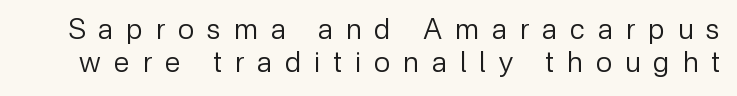
The image shows 28 px regular-weight sans-serif type, upright; set line spacing 1.17x, unusually wide letter spacing (+0.47 em), not underlined; low stroke contrast and a medium x-height.
